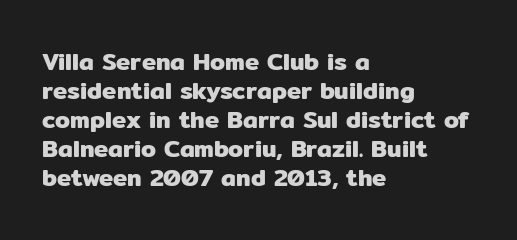
The area under the type is left untouched. Is the block centered? No — it sits flush against the left margin. Default kerning and tracking; the words read as compact shapes. Is there any slant? The stems are plumb.
